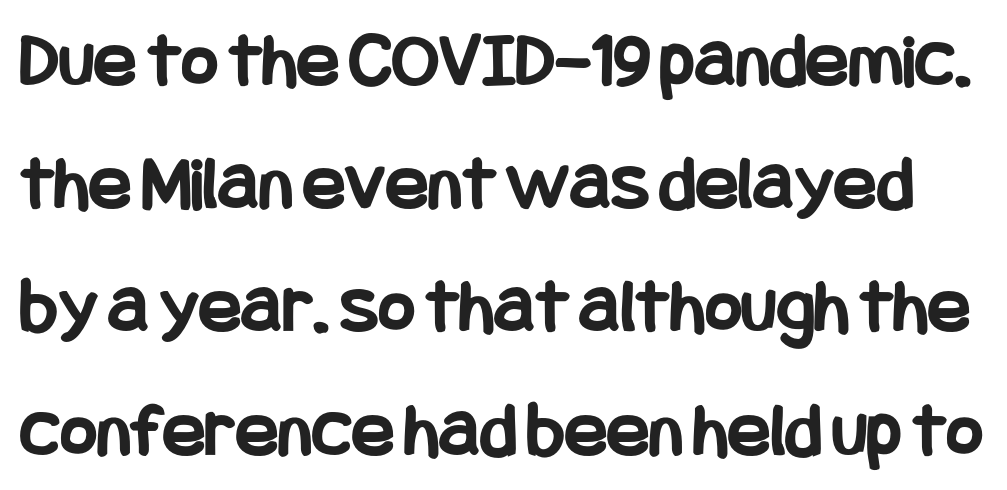
Q: Is the text bold? A: Yes.
Q: Is the text italic (slanted)? A: No, it is upright.
Q: Is the typeface a serif or a sans-serif typeface? A: Sans-serif.
Q: Is the text underlined? A: No.
Q: Is the spacing between letters normal or unusually wide? A: Normal.
Q: Is the spacing between lines tight, normal or loose? A: Normal.
Q: Width (condensed, normal, or wide)? A: Condensed.
Q: Stroke contrast? A: Low.
Q: x-height? A: Large.
